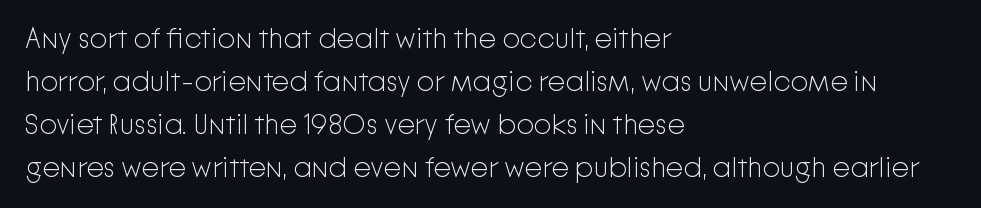
Q: Is the text bold? A: No.
Q: Is the text italic (slanted)? A: No, it is upright.
Q: Is the typeface a serif or a sans-serif typeface? A: Sans-serif.
Q: Is the text underlined? A: No.
Q: How is the paragraph aligned? A: Left-aligned.
Q: Is the spacing between letters normal or unusually wide? A: Normal.
Q: Is the spacing between lines tight, normal or loose? A: Normal.
Q: Width (condensed, normal, or wide)? A: Normal.
Q: Stroke contrast? A: Low.
Q: x-height? A: Medium.
Q: Monospaced? A: No.
